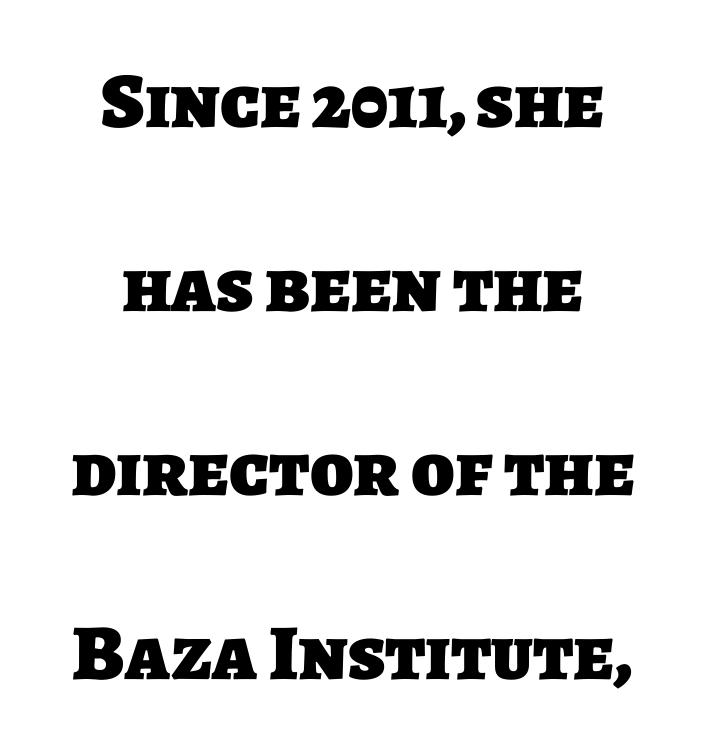
{"serif": "no", "bold": "yes", "weight": "heavy", "width": "normal", "stroke_contrast": "low", "x_height": "large", "monospaced": "no", "underline": "no", "align": "center", "line_spacing": "loose", "line_spacing_ratio": 2.33, "letter_spacing": "normal", "letter_spacing_em": 0.0, "glyph_px": 79}
